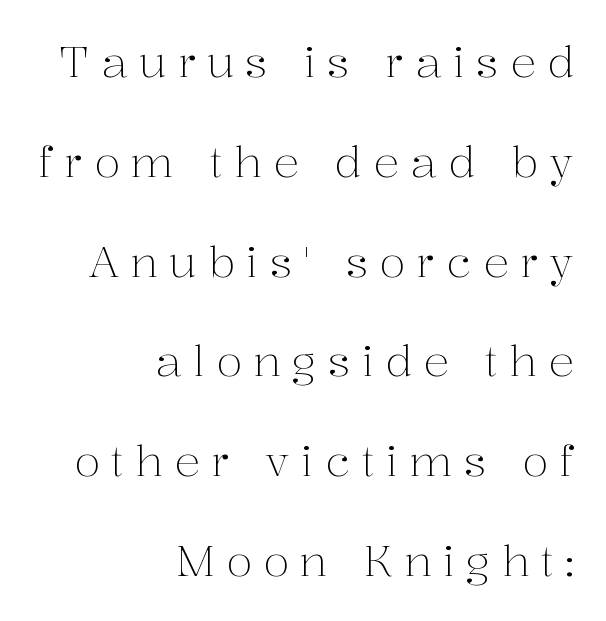
Q: Is the text bold? A: No.
Q: Is the text italic (slanted)? A: No, it is upright.
Q: Is the typeface a serif or a sans-serif typeface? A: Serif.
Q: Is the text underlined? A: No.
Q: How is the paragraph aligned? A: Right-aligned.
Q: Is the spacing between letters normal or unusually wide? A: Unusually wide.
Q: Is the spacing between lines tight, normal or loose? A: Loose.
Q: Width (condensed, normal, or wide)? A: Normal.
Q: Stroke contrast? A: Medium.
Q: x-height? A: Medium.
Q: Monospaced? A: No.
